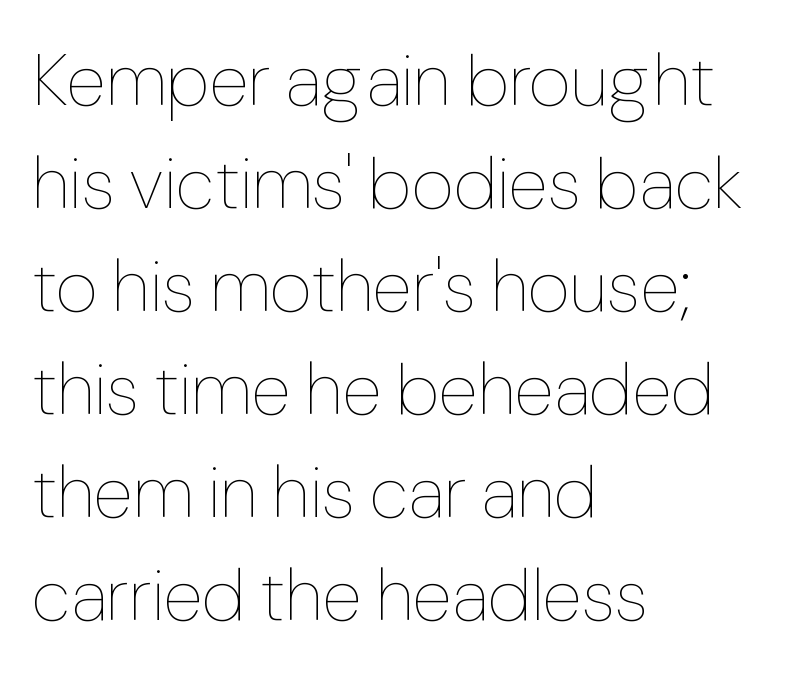
{"italic": "no", "bold": "no", "weight": "thin", "width": "normal", "stroke_contrast": "low", "x_height": "medium", "monospaced": "no", "underline": "no", "align": "left", "line_spacing": "normal", "line_spacing_ratio": 1.41, "letter_spacing": "normal", "letter_spacing_em": 0.0, "glyph_px": 73}
